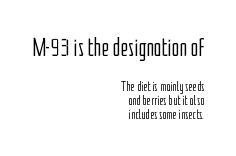
Q: Is the text bold? A: No.
Q: Is the text italic (slanted)? A: No, it is upright.
Q: Is the text underlined? A: No.
Q: How is the paragraph aligned? A: Right-aligned.
Q: Is the spacing between letters normal or unusually wide? A: Normal.
Q: Is the spacing between lines tight, normal or loose? A: Tight.
Q: Which block of text is set in a larger size, the first (top) or the second (bottom)? A: The first (top) one.
